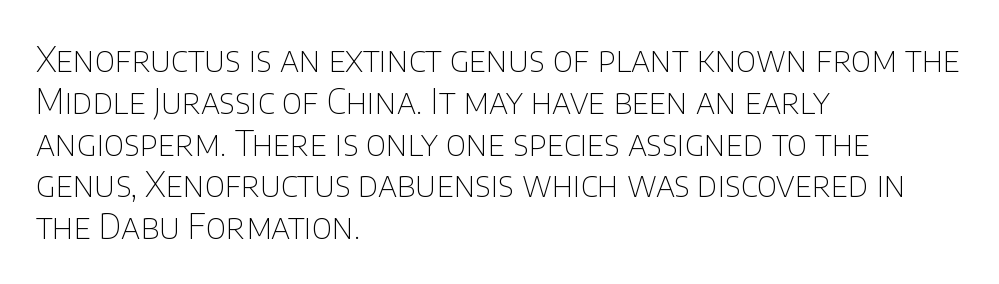
Q: Is the text bold? A: No.
Q: Is the text italic (slanted)? A: No, it is upright.
Q: Is the typeface a serif or a sans-serif typeface? A: Sans-serif.
Q: Is the text underlined? A: No.
Q: How is the paragraph aligned? A: Left-aligned.
Q: Is the spacing between letters normal or unusually wide? A: Normal.
Q: Width (condensed, normal, or wide)? A: Normal.
Q: Stroke contrast? A: Low.
Q: x-height? A: Large.
Q: Monospaced? A: No.
